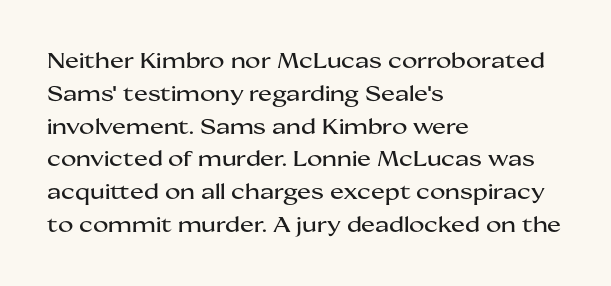
Whoever set this chose a conventional vertical rhythm. Quick note: not italic, upright. Only glyphs here, with clear space below each row. The horizontal fit of the characters is conventional and even. Notice how the passage keeps a crisp vertical edge on the left only.
